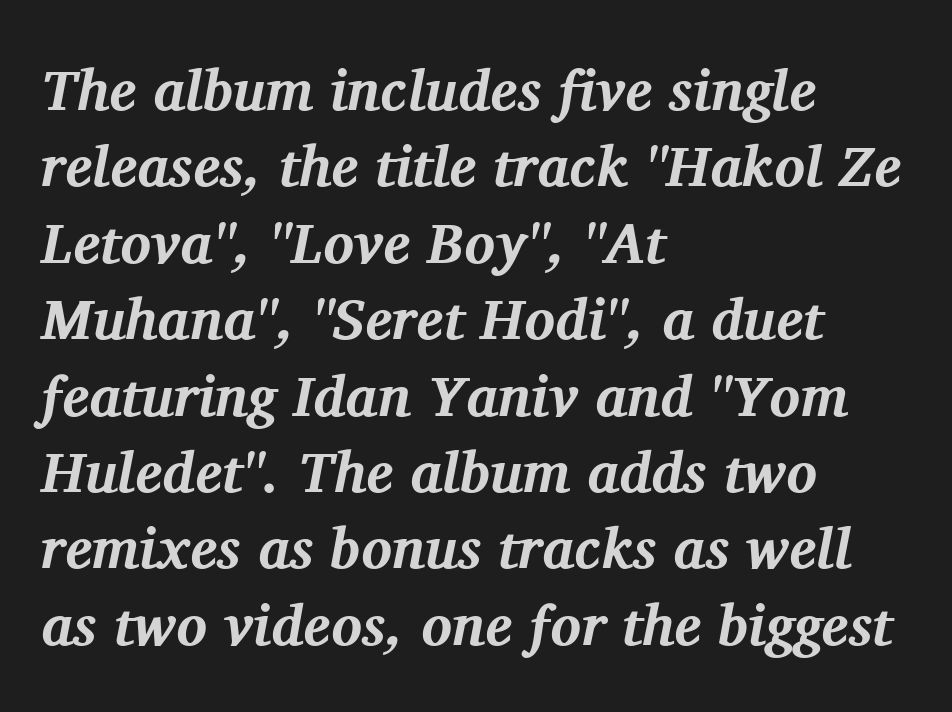
A clean baseline with only descenders dipping below it. In CSS terms this would be text-align: left. The characters look thick and weighty, a clear bold. Glyph-to-glyph distance matches everyday printed text. Note: serifs present on the glyphs. In terms of posture, this sample is oblique.
